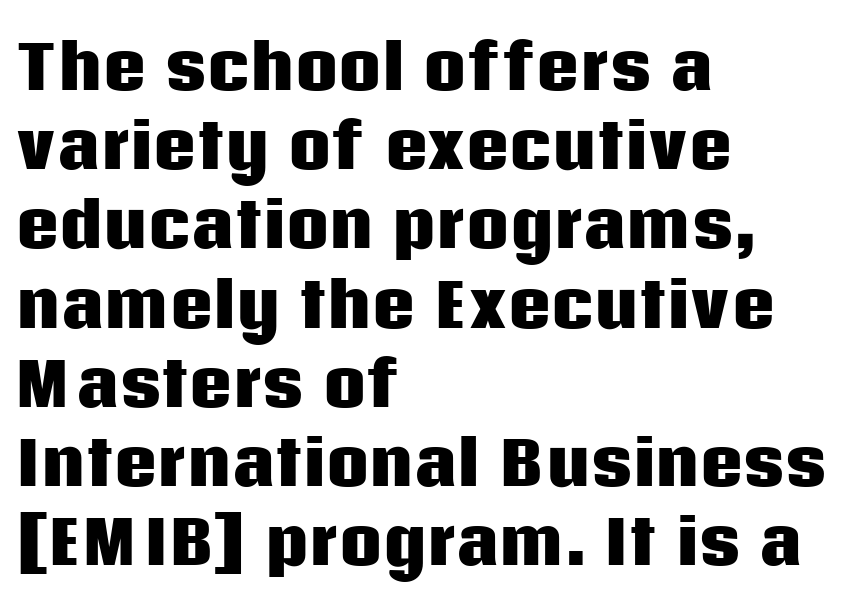
{"serif": "no", "italic": "no", "bold": "yes", "weight": "heavy", "width": "normal", "stroke_contrast": "low", "x_height": "large", "monospaced": "no", "underline": "no", "align": "left", "line_spacing": "normal", "line_spacing_ratio": 1.32, "letter_spacing": "normal", "letter_spacing_em": 0.0, "glyph_px": 60}
